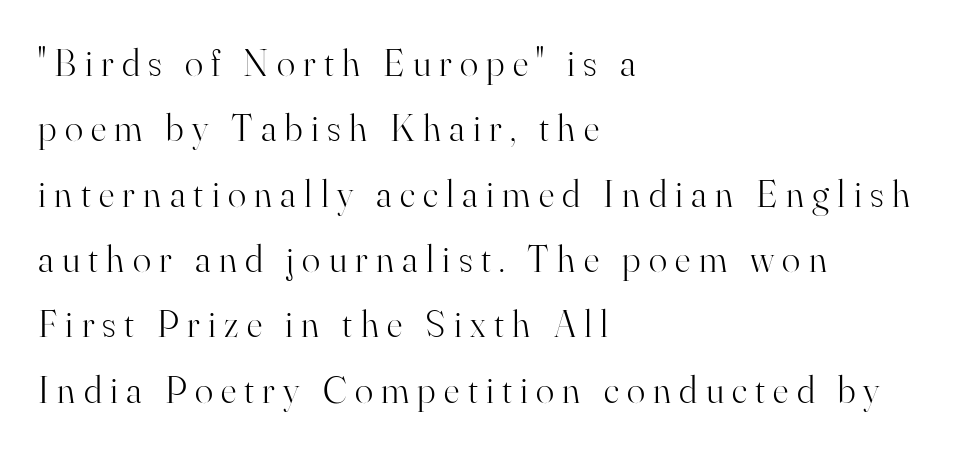
The image shows 38 px light serif type, upright; set left-aligned, line spacing 1.72x, unusually wide letter spacing (+0.22 em), not underlined; high stroke contrast and a small x-height.
